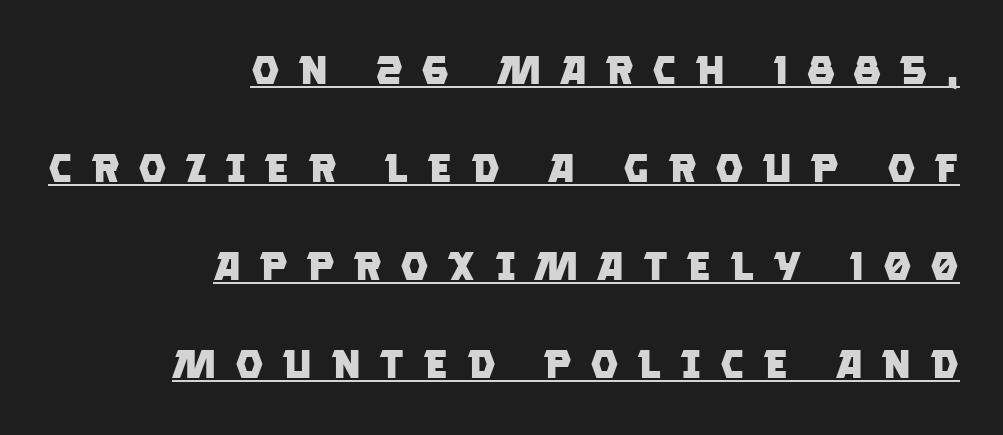
Substantial extra tracking has been applied to these lines. These lines are composed in type without serifs. Here the designer chose a conventional face with non-uniform glyph widths. Leftover space on each line is placed entirely before the opening word. Vertically, the passage feels expansive, rows floating well apart. Heavy-handed strokes throughout: this text is bold.
